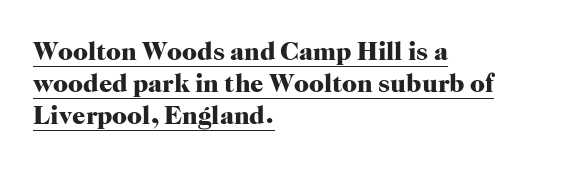
{"italic": "no", "bold": "yes", "underline": "yes", "align": "left", "line_spacing_ratio": 1.23, "letter_spacing": "normal", "letter_spacing_em": 0.0, "glyph_px": 26}
